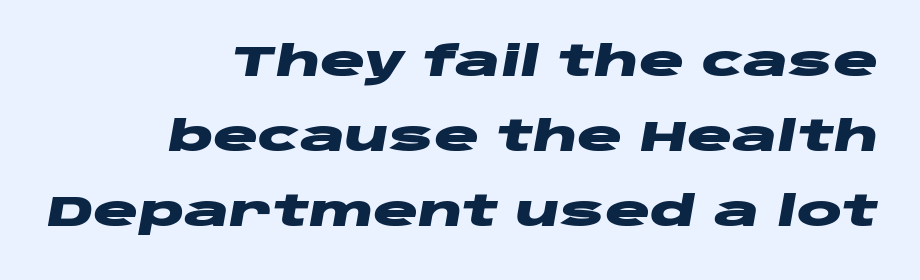
The image shows 42 px heavy, wide type, italic (leaning right); set right-aligned, line spacing 1.79x, normal letter spacing, not underlined; low stroke contrast and a large x-height.
